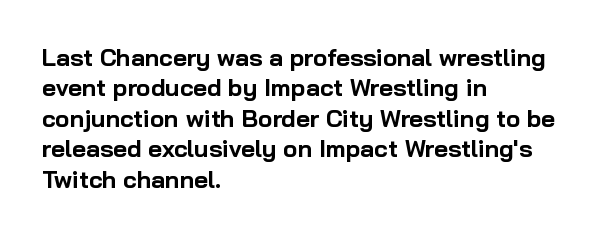
The image shows 24 px bold type, upright; set left-aligned, normal line spacing (1.27x), normal letter spacing, not underlined.
